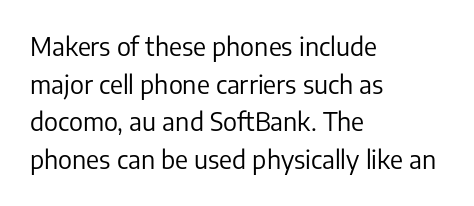
Q: Is the text bold? A: No.
Q: Is the text italic (slanted)? A: No, it is upright.
Q: Is the text underlined? A: No.
Q: How is the paragraph aligned? A: Left-aligned.
Q: Is the spacing between letters normal or unusually wide? A: Normal.
Q: Is the spacing between lines tight, normal or loose? A: Normal.
